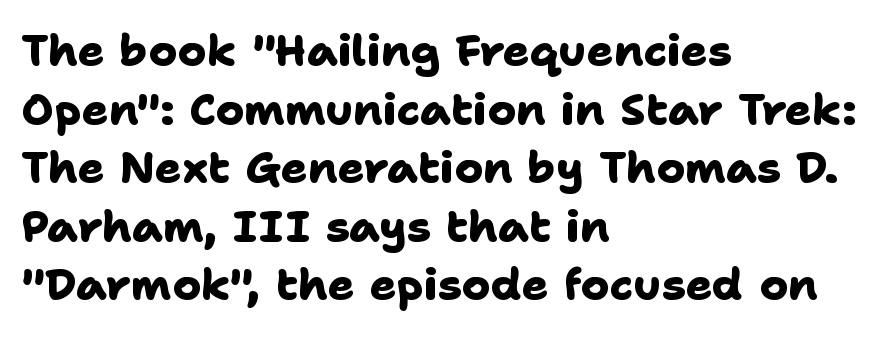
The image shows 44 px heavy sans-serif type; set left-aligned, normal line spacing (1.33x), normal letter spacing, not underlined; low stroke contrast and a medium x-height.
